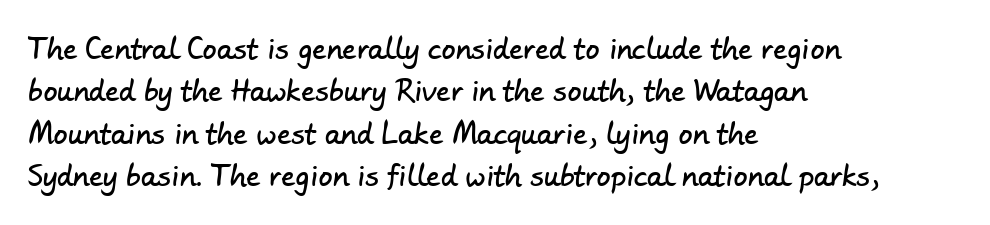
Is this a fixed-width face? No — the glyphs have proportional, varying widths. The horizontal fit of the characters is conventional and even. The vertical gap from one line to the next is medium. Each letter's strokes conclude bluntly, with no projecting serifs. One-word summary of the alignment: left.
